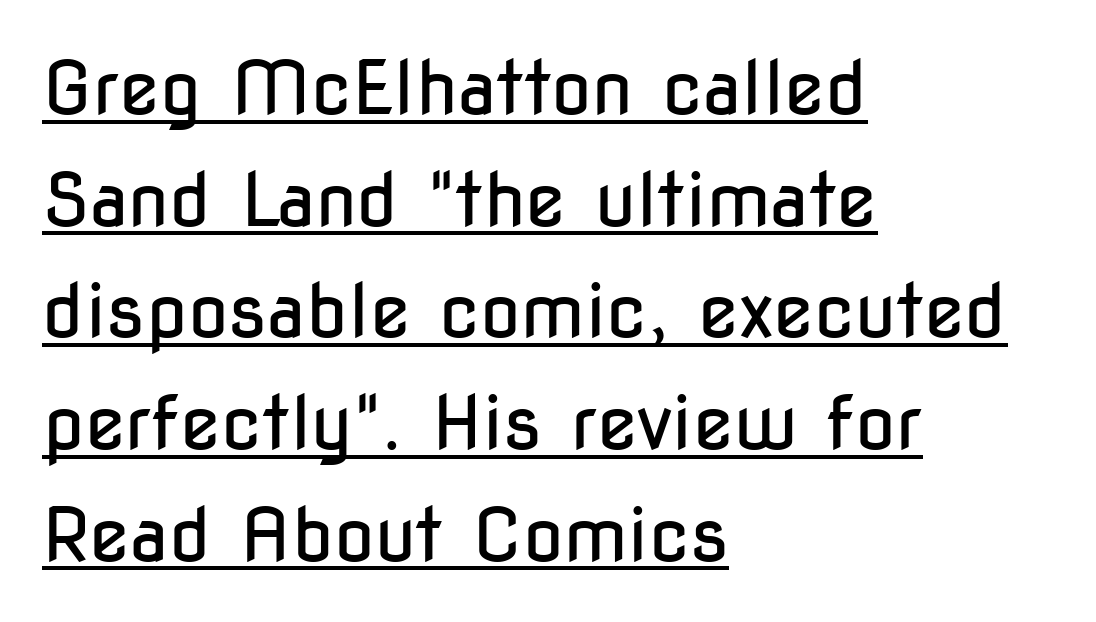
{"serif": "no", "italic": "no", "bold": "no", "weight": "regular", "width": "condensed", "stroke_contrast": "low", "x_height": "medium", "monospaced": "no", "underline": "yes", "align": "left", "line_spacing": "normal", "line_spacing_ratio": 1.51, "letter_spacing": "normal", "letter_spacing_em": 0.0, "glyph_px": 74}
